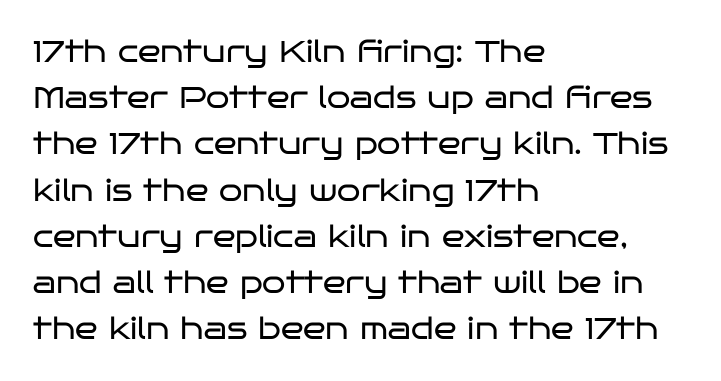
{"serif": "no", "italic": "no", "bold": "no", "weight": "regular", "width": "wide", "stroke_contrast": "low", "x_height": "large", "monospaced": "no", "underline": "no", "align": "left", "line_spacing": "normal", "line_spacing_ratio": 1.54, "letter_spacing": "normal", "letter_spacing_em": 0.0, "glyph_px": 30}
